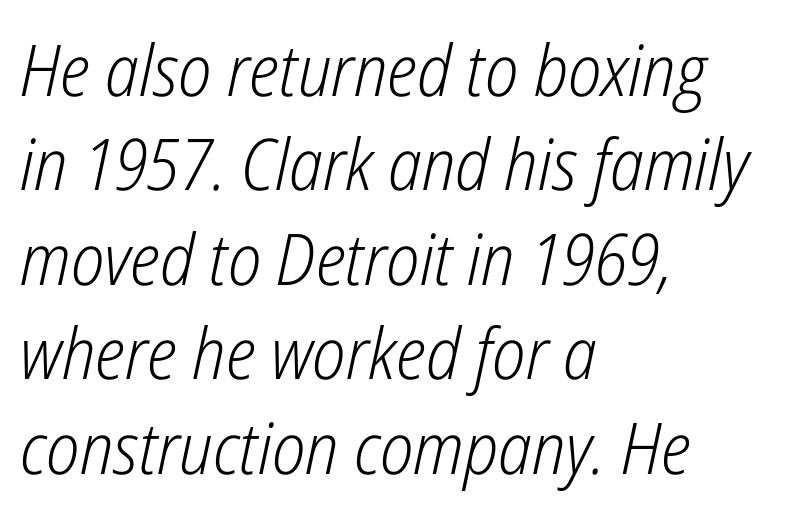
The image shows 71 px light, condensed type, italic (leaning right); set left-aligned, normal line spacing (1.33x), normal letter spacing, not underlined; low stroke contrast and a medium x-height.
